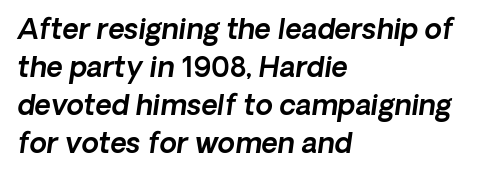
Line starts are locked; line ends wander. The passage shown is typed in a proportional face where columns would drift. Rows of type keep a routine distance in the vertical direction. Check the space under the baseline: it is left empty. The gaps between neighbouring characters are ordinary and unremarkable. Would a proofreader flag this as italicized? Yes.
